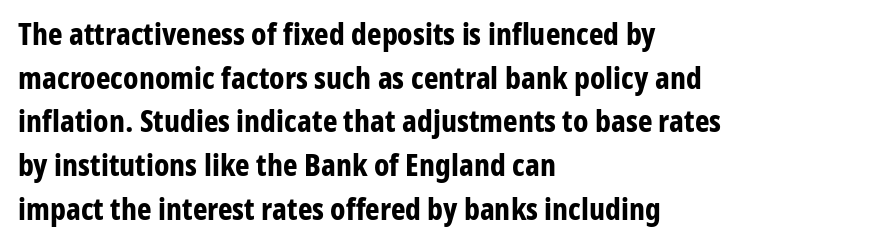
{"serif": "no", "italic": "no", "bold": "yes", "weight": "bold", "width": "condensed", "stroke_contrast": "low", "x_height": "medium", "monospaced": "no", "underline": "no", "align": "left", "line_spacing": "normal", "line_spacing_ratio": 1.41, "letter_spacing": "normal", "letter_spacing_em": 0.0, "glyph_px": 31}
